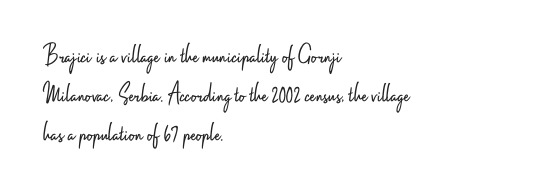
{"serif": "no", "bold": "no", "weight": "light", "width": "condensed", "stroke_contrast": "low", "x_height": "small", "monospaced": "no", "underline": "no", "align": "left", "line_spacing": "normal", "line_spacing_ratio": 1.4, "letter_spacing": "normal", "letter_spacing_em": 0.0, "glyph_px": 28}
